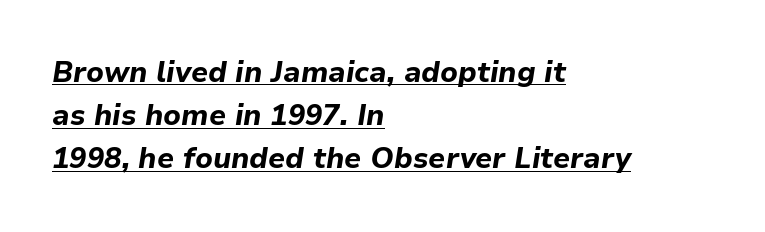
Default kerning and tracking; the words read as compact shapes. Varying glyph widths throughout — classic text-font behaviour. Characters are canted at an angle relative to the baseline's perpendicular. Interline gaps are of average width in this sample.
